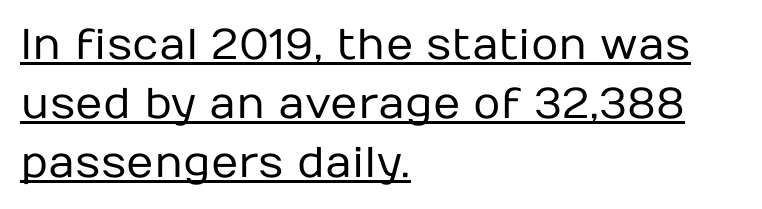
Q: Is the text bold? A: No.
Q: Is the text italic (slanted)? A: No, it is upright.
Q: Is the typeface a serif or a sans-serif typeface? A: Sans-serif.
Q: Is the text underlined? A: Yes.
Q: How is the paragraph aligned? A: Left-aligned.
Q: Is the spacing between letters normal or unusually wide? A: Normal.
Q: Is the spacing between lines tight, normal or loose? A: Normal.
Q: Width (condensed, normal, or wide)? A: Normal.
Q: Stroke contrast? A: Low.
Q: x-height? A: Medium.
Q: Monospaced? A: No.
